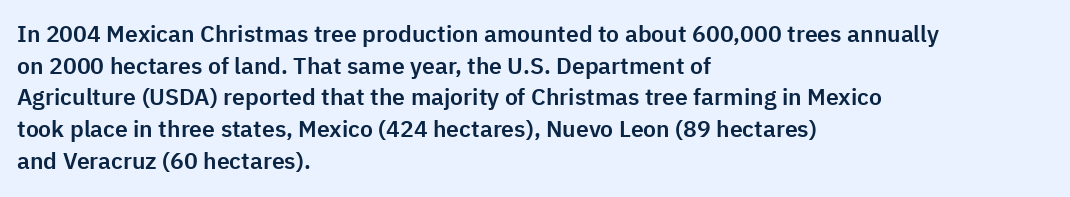
{"italic": "no", "underline": "no", "align": "left", "line_spacing": "normal", "line_spacing_ratio": 1.38, "letter_spacing": "normal", "letter_spacing_em": 0.0, "glyph_px": 23}
